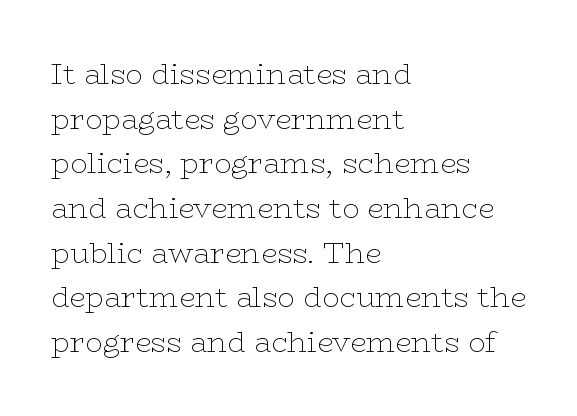
{"serif": "yes", "italic": "no", "bold": "no", "weight": "thin", "width": "wide", "stroke_contrast": "low", "x_height": "medium", "monospaced": "no", "underline": "no", "align": "left", "line_spacing": "normal", "line_spacing_ratio": 1.54, "letter_spacing": "normal", "letter_spacing_em": 0.0, "glyph_px": 29}
